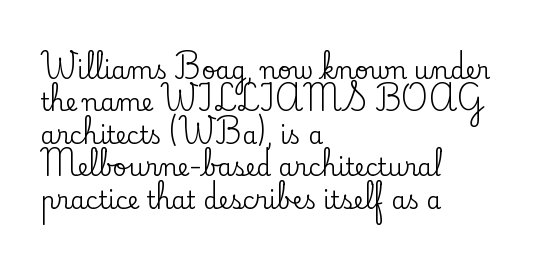
Q: Is the text italic (slanted)? A: No, it is upright.
Q: Is the text underlined? A: No.
Q: How is the paragraph aligned? A: Left-aligned.
Q: Is the spacing between letters normal or unusually wide? A: Normal.
Q: Is the spacing between lines tight, normal or loose? A: Normal.
